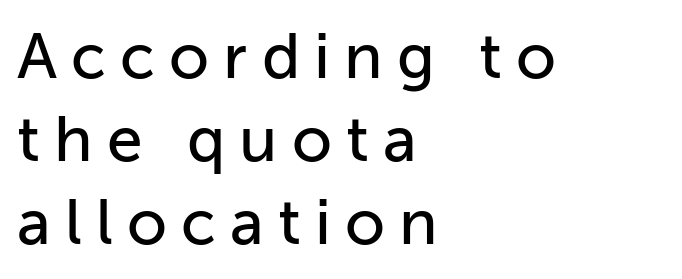
The image shows 64 px sans-serif type, upright; set left-aligned, normal line spacing (1.3x), unusually wide letter spacing (+0.22 em), not underlined; low stroke contrast and a medium x-height.
